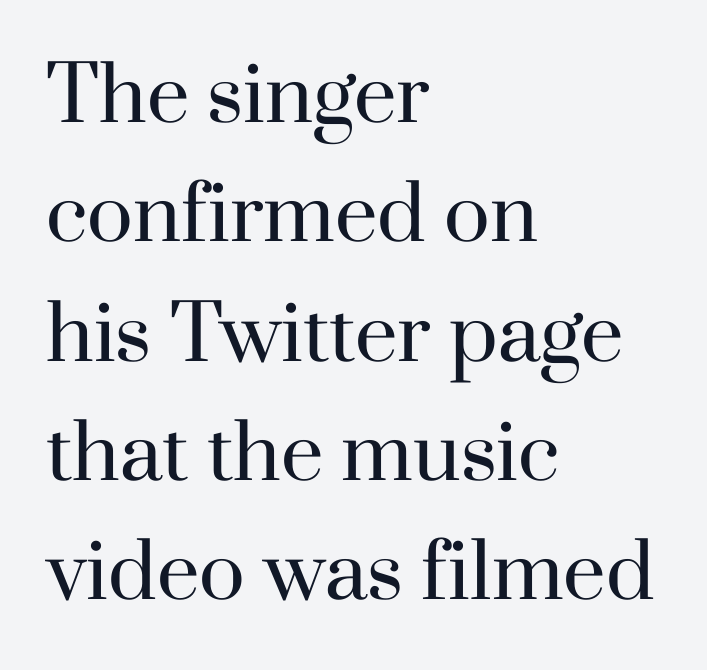
The image shows 76 px regular-weight serif type, upright; set left-aligned, normal line spacing (1.57x), normal letter spacing, not underlined; high stroke contrast and a small x-height.
